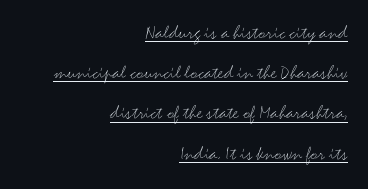
{"bold": "no", "underline": "yes", "align": "right", "line_spacing": "loose", "line_spacing_ratio": 2.01, "letter_spacing": "normal", "letter_spacing_em": 0.0, "glyph_px": 20}
